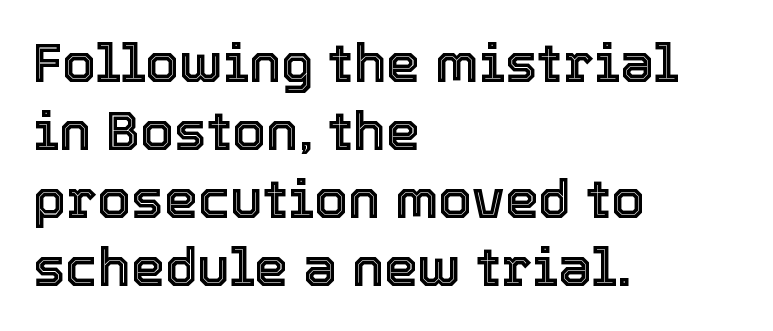
Clear beneath every line of the passage. Style check: upright. One glance says typical: line gaps are just what's usual. Reading down the block, your eye returns to a fixed left position each line.
